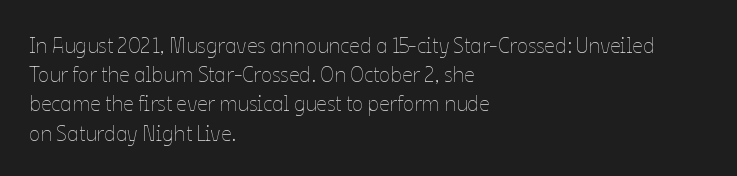
Tracking here is standard; glyphs follow each other at the usual distance. Heft: none added — not bold. These lines are set flush left with a ragged right edge. The letters stand straight up with perfectly vertical stems. Has an underline been added? It has not.
